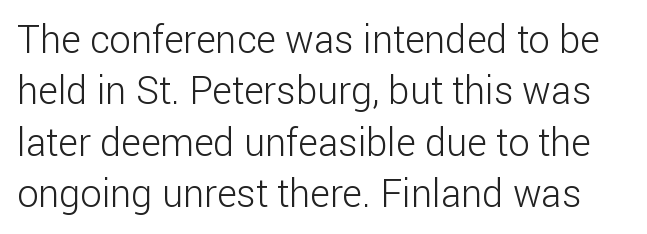
{"serif": "no", "italic": "no", "bold": "no", "weight": "light", "width": "normal", "stroke_contrast": "low", "x_height": "medium", "monospaced": "no", "underline": "no", "line_spacing": "normal", "line_spacing_ratio": 1.35, "letter_spacing": "normal", "letter_spacing_em": 0.0, "glyph_px": 38}
